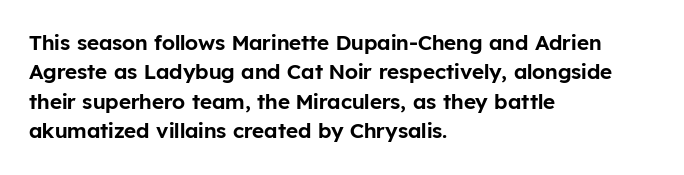
{"italic": "no", "underline": "no", "align": "left", "line_spacing": "normal", "line_spacing_ratio": 1.4, "letter_spacing": "normal", "letter_spacing_em": 0.0, "glyph_px": 21}
